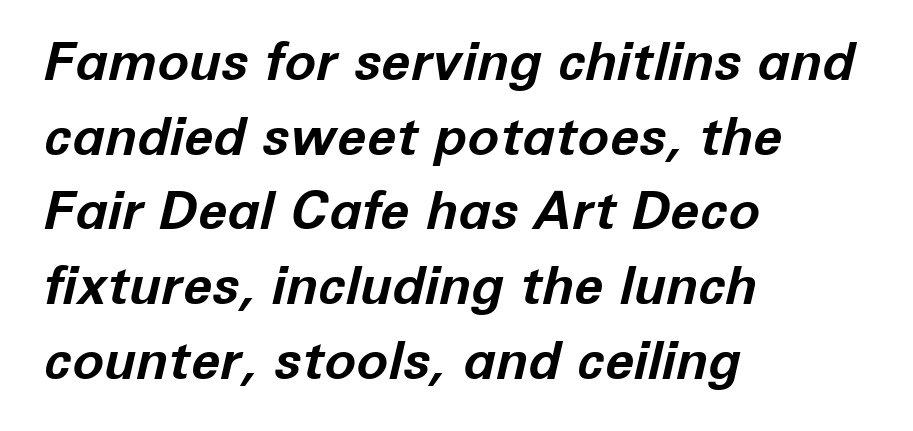
Line spacing here is normal. This sample has the flowing, uneven cadence of proportional lettering. Visually the block forms a straight wall on the left and a jagged coastline on the right. Letter spacing: default.
